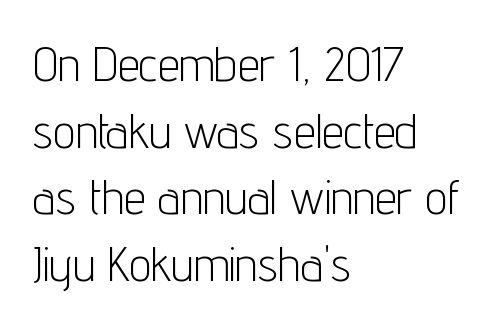
{"serif": "no", "italic": "no", "bold": "no", "weight": "light", "width": "condensed", "stroke_contrast": "low", "x_height": "medium", "monospaced": "no", "underline": "no", "align": "left", "line_spacing": "normal", "line_spacing_ratio": 1.36, "letter_spacing": "normal", "letter_spacing_em": 0.0, "glyph_px": 49}
